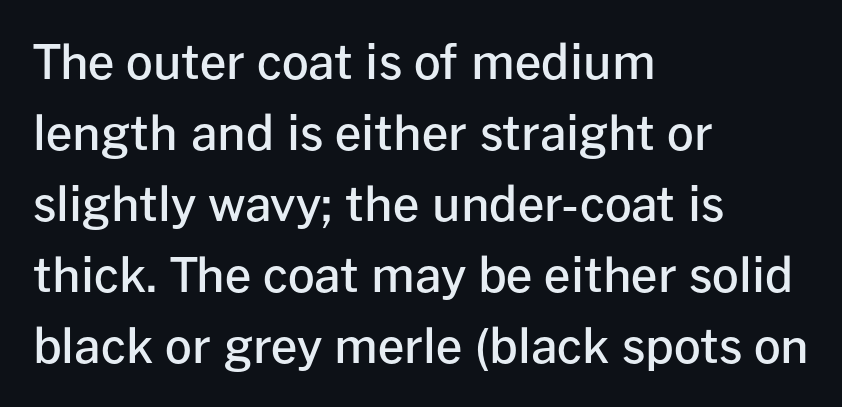
{"serif": "no", "italic": "no", "bold": "semi", "weight": "semibold", "width": "normal", "stroke_contrast": "low", "x_height": "medium", "monospaced": "no", "underline": "no", "align": "left", "line_spacing": "normal", "line_spacing_ratio": 1.51, "letter_spacing": "normal", "letter_spacing_em": 0.0, "glyph_px": 47}
